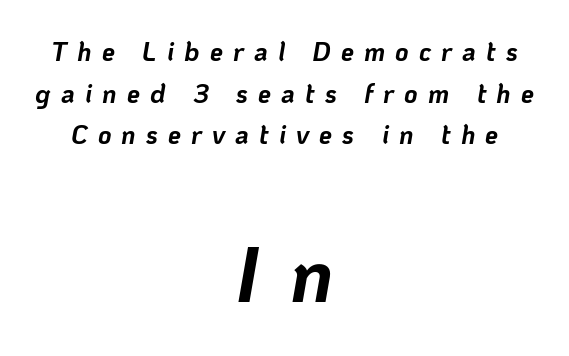
{"italic": "yes", "lean": "right", "slant_degrees": 10, "bold": "yes", "weight": "bold", "width": "normal", "stroke_contrast": "low", "x_height": "medium", "monospaced": "no", "underline": "no", "align": "center", "line_spacing": "normal", "line_spacing_ratio": 1.6, "letter_spacing": "wide", "letter_spacing_em": 0.39, "larger_block": "second", "size_ratio": 3.0, "glyph_px": 78}
